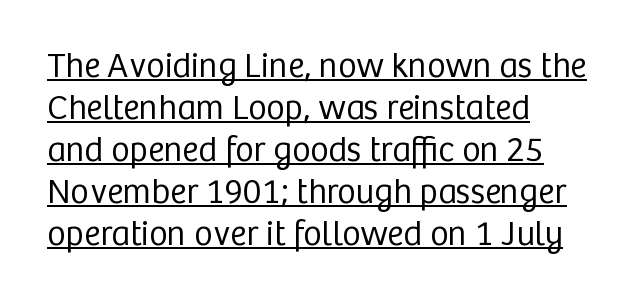
The image shows 35 px regular-weight sans-serif type, upright; set left-aligned, line spacing 1.2x, normal letter spacing, underlined; low stroke contrast and a medium x-height.
